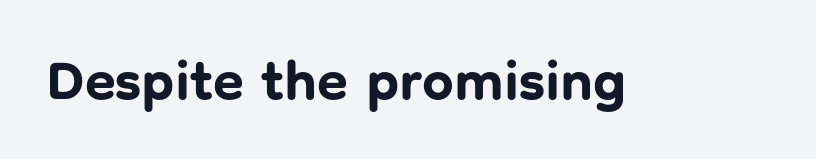
These lines carry a lot of weight — the face is fully bold. Plain, unruled lines of type. Spacing between characters is what you'd get straight out of the box. Style check: upright. These lines are rendered in a variable-pitch font. The typeface chosen for these lines omits serifs.
